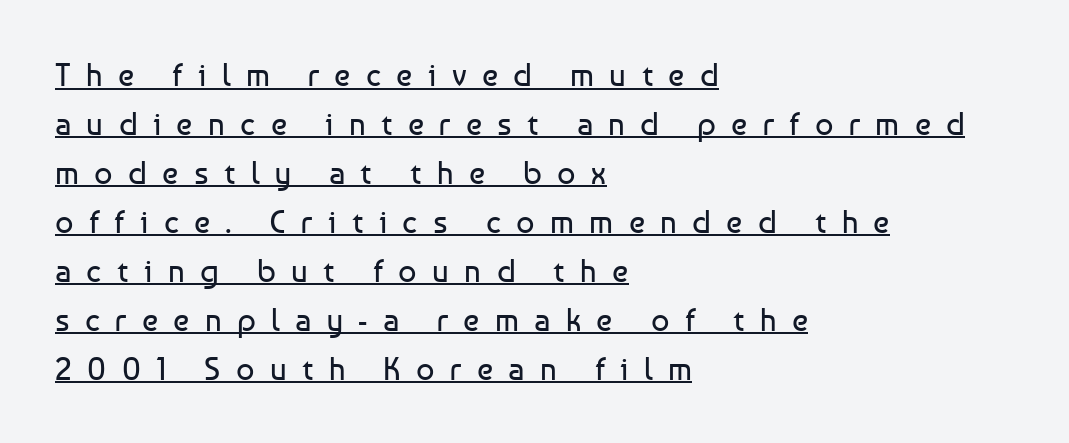
The image shows 32 px regular-weight sans-serif type, upright; set left-aligned, normal line spacing (1.53x), unusually wide letter spacing (+0.48 em), underlined; low stroke contrast and a medium x-height.
